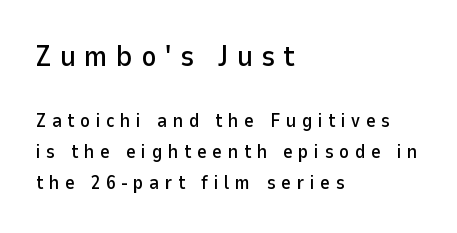
The image shows 29 px sans-serif type, upright; set left-aligned, normal line spacing (1.64x), unusually wide letter spacing (+0.29 em), not underlined; the first (top) block is 1.53x larger; low stroke contrast and a medium x-height.
